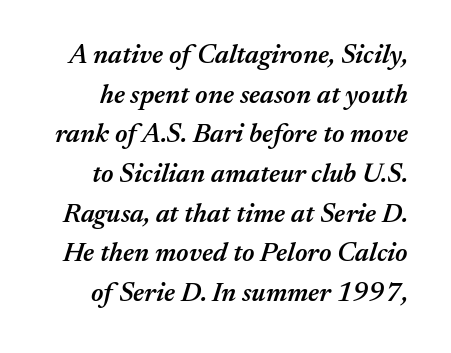
Q: Is the text bold? A: Semi-bold.
Q: Is the text italic (slanted)? A: Yes, it leans right by about 17 degrees.
Q: Is the text underlined? A: No.
Q: Is the spacing between letters normal or unusually wide? A: Normal.
Q: Is the spacing between lines tight, normal or loose? A: Normal.
